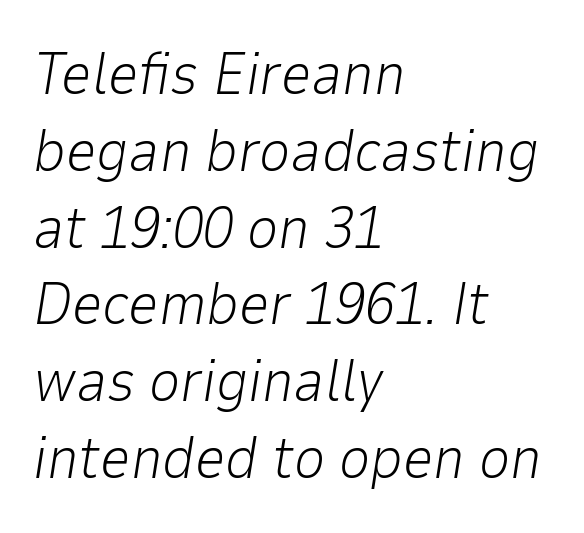
{"italic": "yes", "lean": "right", "slant_degrees": 9, "bold": "no", "weight": "light", "width": "normal", "stroke_contrast": "low", "x_height": "medium", "monospaced": "no", "underline": "no", "align": "left", "line_spacing": "normal", "line_spacing_ratio": 1.28, "letter_spacing": "normal", "letter_spacing_em": 0.0, "glyph_px": 60}
